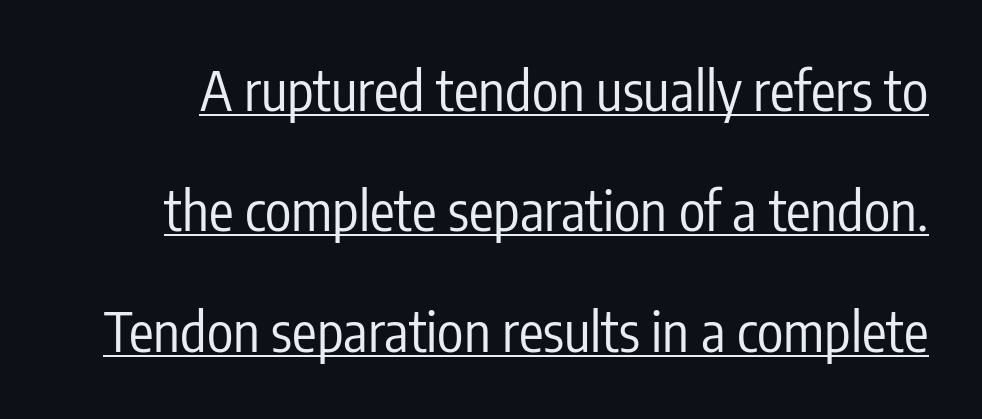
The image shows 55 px regular-weight, condensed sans-serif type, upright; set loose line spacing (2.19x), normal letter spacing, underlined; low stroke contrast and a medium x-height.
